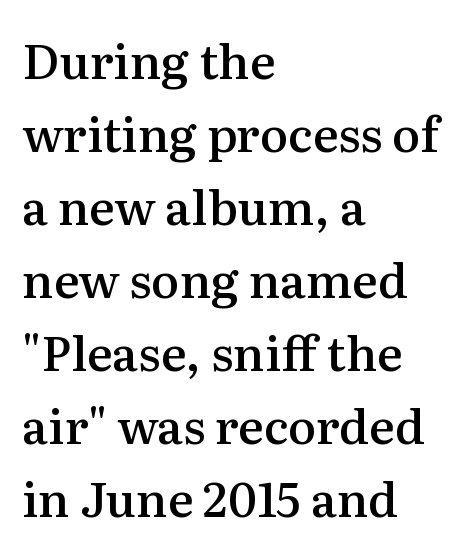
The image shows 48 px semibold serif type, upright; set left-aligned, normal line spacing (1.52x), normal letter spacing, not underlined; medium stroke contrast and a medium x-height.
